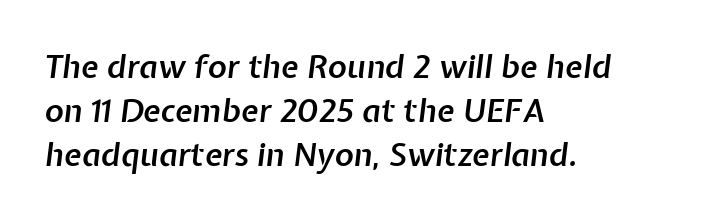
{"italic": "yes", "lean": "right", "slant_degrees": 7, "bold": "semi", "weight": "semibold", "width": "normal", "stroke_contrast": "low", "x_height": "medium", "monospaced": "no", "underline": "no", "align": "left", "line_spacing": "normal", "line_spacing_ratio": 1.37, "letter_spacing": "normal", "letter_spacing_em": 0.0, "glyph_px": 32}
